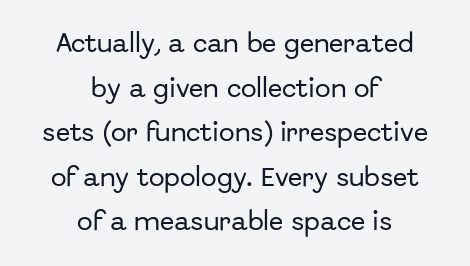
The image shows 21 px text type, upright; set centered, loose line spacing (2.12x), normal letter spacing, not underlined.
